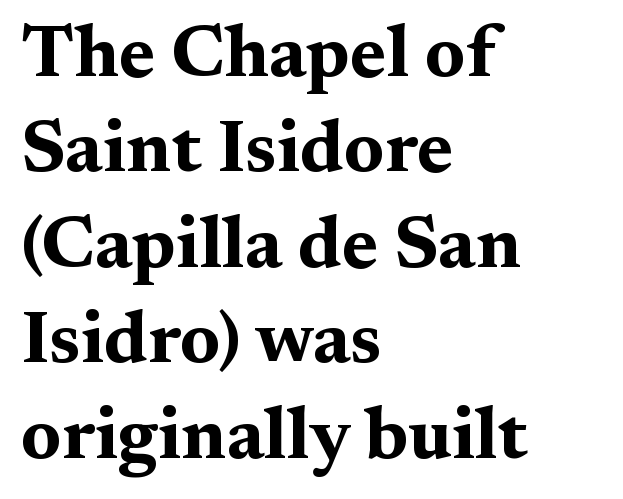
{"serif": "yes", "italic": "no", "bold": "yes", "weight": "bold", "width": "wide", "stroke_contrast": "medium", "x_height": "medium", "monospaced": "no", "underline": "no", "align": "left", "line_spacing": "normal", "line_spacing_ratio": 1.29, "letter_spacing": "normal", "letter_spacing_em": 0.0, "glyph_px": 74}
